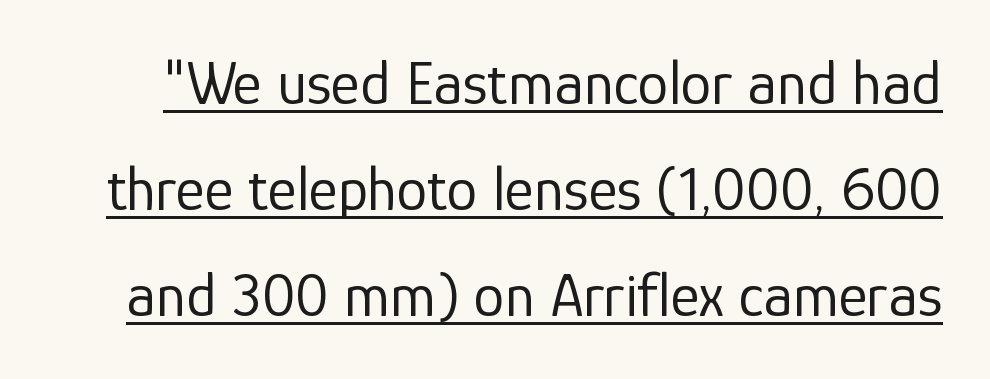
The specimen reads as upright at a glance. Proportional: the letters do not fall into vertical columns. Default kerning and tracking; the words read as compact shapes. Does the type have serifs? No, each stem ends abruptly.
